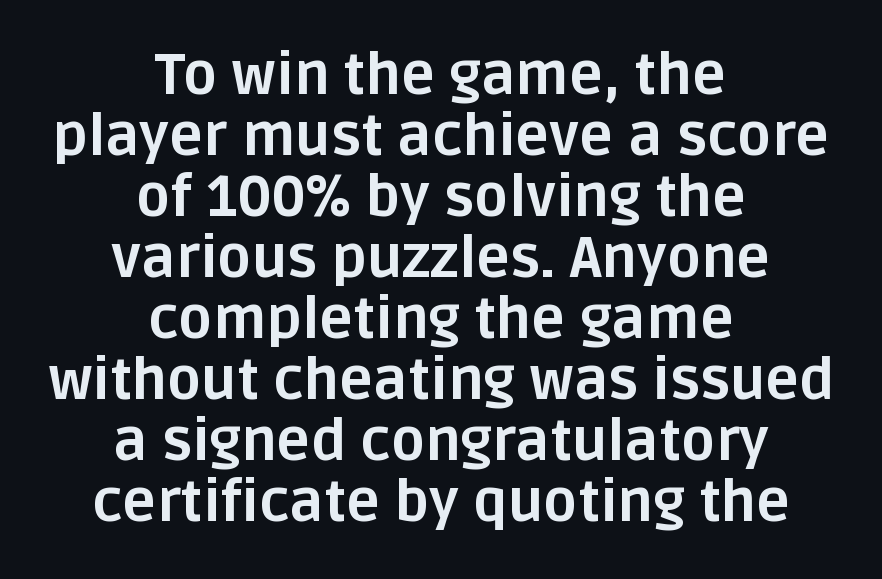
{"serif": "no", "italic": "no", "bold": "yes", "weight": "bold", "width": "normal", "stroke_contrast": "low", "x_height": "large", "monospaced": "no", "underline": "no", "align": "center", "line_spacing": "tight", "line_spacing_ratio": 1.07, "letter_spacing": "normal", "letter_spacing_em": 0.0, "glyph_px": 57}
